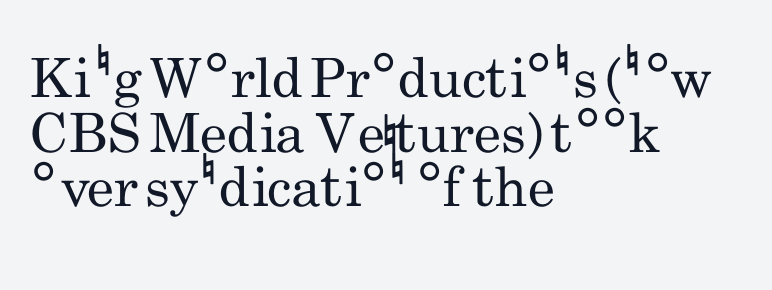
Q: Is the text bold? A: No.
Q: Is the text italic (slanted)? A: No, it is upright.
Q: Is the typeface a serif or a sans-serif typeface? A: Sans-serif.
Q: Is the text underlined? A: No.
Q: How is the paragraph aligned? A: Left-aligned.
Q: Is the spacing between letters normal or unusually wide? A: Normal.
Q: Is the spacing between lines tight, normal or loose? A: Tight.
Q: Width (condensed, normal, or wide)? A: Condensed.
Q: Stroke contrast? A: Low.
Q: x-height? A: Small.
Q: Monospaced? A: No.
